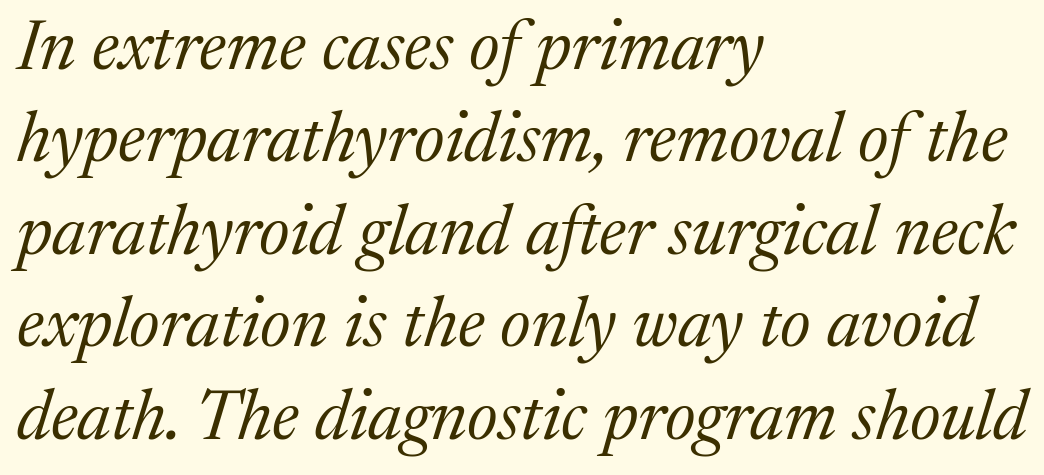
Tracking value appears to be zero — textbook default spacing. Is the block centered? No — it sits flush against the left margin. Vertically, the passage feels balanced, rows spaced as you'd expect. Stroke thickness stays within the range of a standard reading face or lighter.
